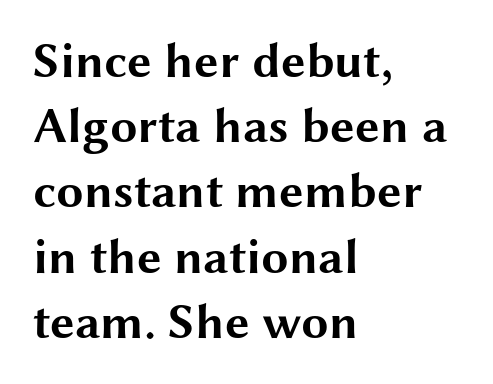
A typesetter would call this proportional, since set widths differ per character. No word sits above an underline. The lines sit at an ordinary, default distance from one another. Stroke thickness is high; the sample reads as a true bold.
